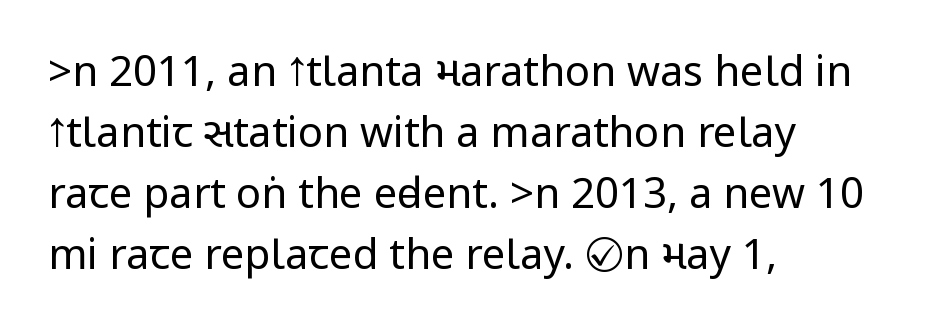
No heavy texture on the line: the type isn't bold. Plain, unruled lines of type. One glance says typical: line gaps are just what's usual. Horizontally, the lines are justified to the leading edge only. Tracking value appears to be zero — textbook default spacing.
